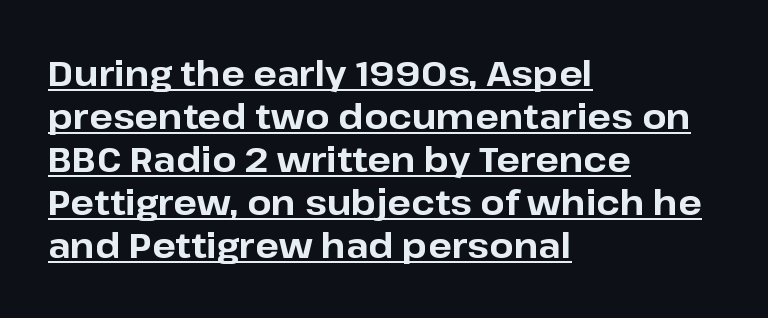
The sample has been set heavy, in full bold. Characters follow at the spacing the type designer built in. Is this a fixed-width face? No — the glyphs have proportional, varying widths. Nope, not italic — everything's standing straight.
